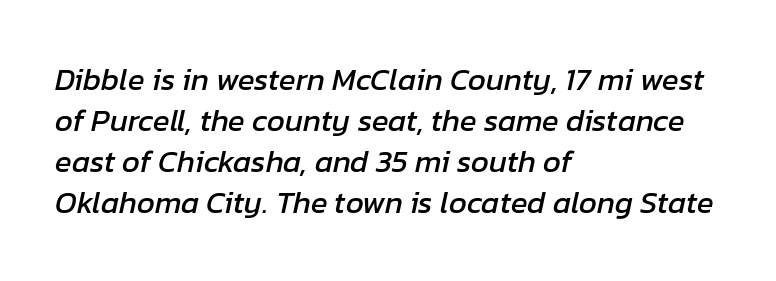
A student would call this left alignment; a typographer would say flush left, rag right. Honestly, there is no underline to notice here at all. How are the letters spaced? Ordinarily, with no added tracking. Is the type slanted? Yes — the strokes lean at a clear angle. Character widths vary here, with narrow letters taking less room than wide ones. Leading: standard.
